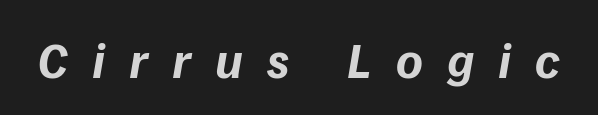
Q: Is the text bold? A: Yes.
Q: Is the text italic (slanted)? A: Yes, it leans right by about 9 degrees.
Q: Is the text underlined? A: No.
Q: Is the spacing between letters normal or unusually wide? A: Unusually wide.
Q: Width (condensed, normal, or wide)? A: Normal.
Q: Stroke contrast? A: Low.
Q: x-height? A: Medium.
Q: Monospaced? A: No.
